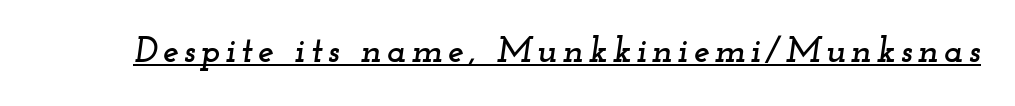
{"serif": "yes", "italic": "yes", "lean": "right", "slant_degrees": 12, "width": "wide", "stroke_contrast": "low", "x_height": "small", "monospaced": "no", "underline": "yes", "glyph_px": 36}
